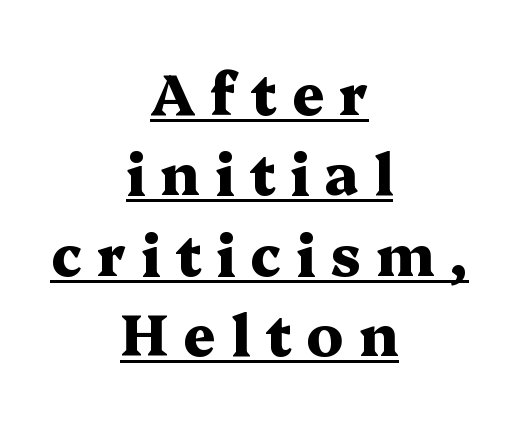
The image shows 57 px heavy, wide serif type, upright; set centered, normal line spacing (1.41x), unusually wide letter spacing (+0.26 em), underlined; medium stroke contrast and a medium x-height.
